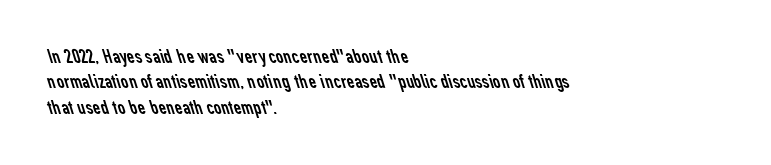
{"bold": "no", "underline": "no", "align": "left", "line_spacing_ratio": 1.21, "letter_spacing": "normal", "letter_spacing_em": 0.0, "glyph_px": 21}
